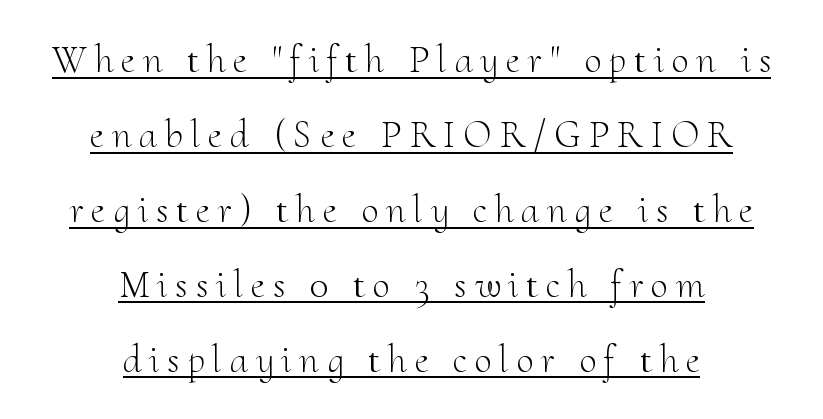
Q: Is the text bold? A: No.
Q: Is the text italic (slanted)? A: No, it is upright.
Q: Is the typeface a serif or a sans-serif typeface? A: Serif.
Q: Is the text underlined? A: Yes.
Q: How is the paragraph aligned? A: Centered.
Q: Is the spacing between letters normal or unusually wide? A: Unusually wide.
Q: Is the spacing between lines tight, normal or loose? A: Loose.
Q: Width (condensed, normal, or wide)? A: Normal.
Q: Stroke contrast? A: Medium.
Q: x-height? A: Small.
Q: Monospaced? A: No.
